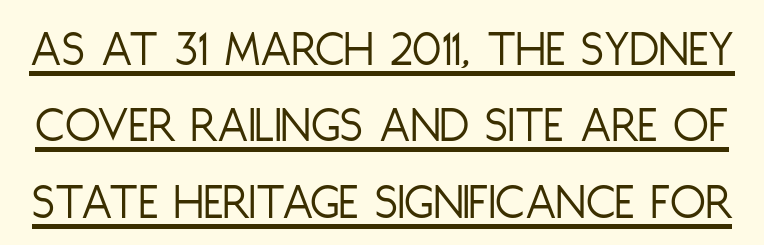
Q: Is the text bold? A: No.
Q: Is the text italic (slanted)? A: No, it is upright.
Q: Is the typeface a serif or a sans-serif typeface? A: Sans-serif.
Q: Is the text underlined? A: Yes.
Q: Is the spacing between letters normal or unusually wide? A: Normal.
Q: Is the spacing between lines tight, normal or loose? A: Normal.
Q: Width (condensed, normal, or wide)? A: Condensed.
Q: Stroke contrast? A: Low.
Q: x-height? A: Large.
Q: Monospaced? A: No.
